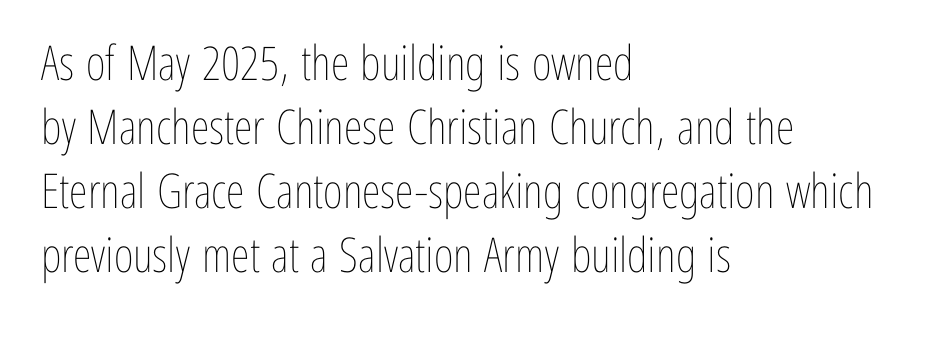
{"italic": "no", "bold": "no", "weight": "thin", "width": "condensed", "stroke_contrast": "low", "x_height": "medium", "monospaced": "no", "underline": "no", "align": "left", "line_spacing": "normal", "line_spacing_ratio": 1.33, "letter_spacing": "normal", "letter_spacing_em": 0.0, "glyph_px": 48}
